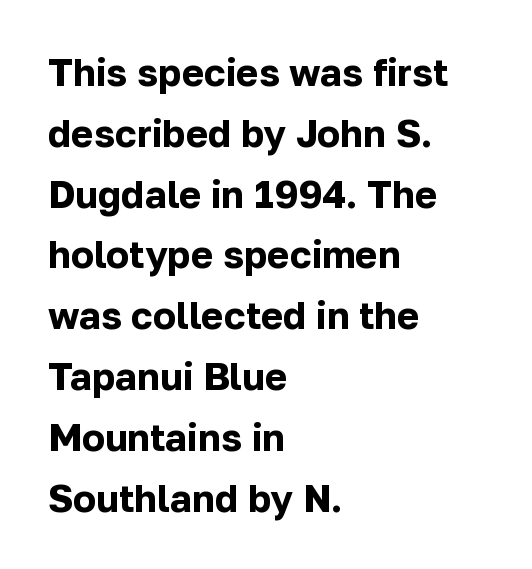
The image shows 38 px bold sans-serif type, upright; set left-aligned, normal line spacing (1.6x), normal letter spacing, not underlined; low stroke contrast and a medium x-height.
